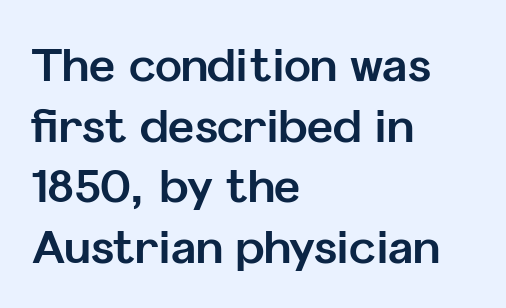
The image shows 45 px bold sans-serif type, upright; set left-aligned, normal line spacing (1.35x), normal letter spacing, not underlined; low stroke contrast and a medium x-height.
